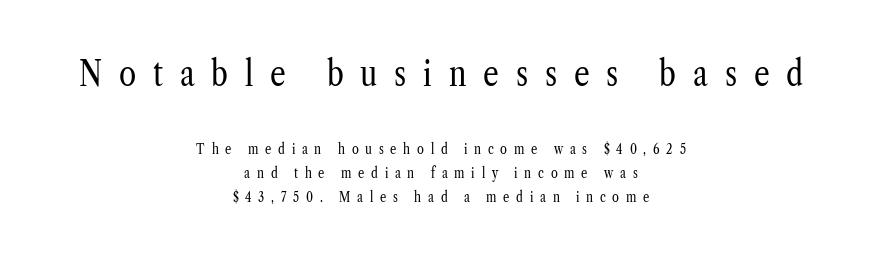
{"serif": "yes", "italic": "no", "bold": "no", "weight": "regular", "width": "condensed", "stroke_contrast": "low", "x_height": "medium", "monospaced": "no", "underline": "no", "align": "center", "line_spacing_ratio": 1.72, "letter_spacing": "wide", "letter_spacing_em": 0.48, "larger_block": "first", "size_ratio": 2.5, "glyph_px": 35}
